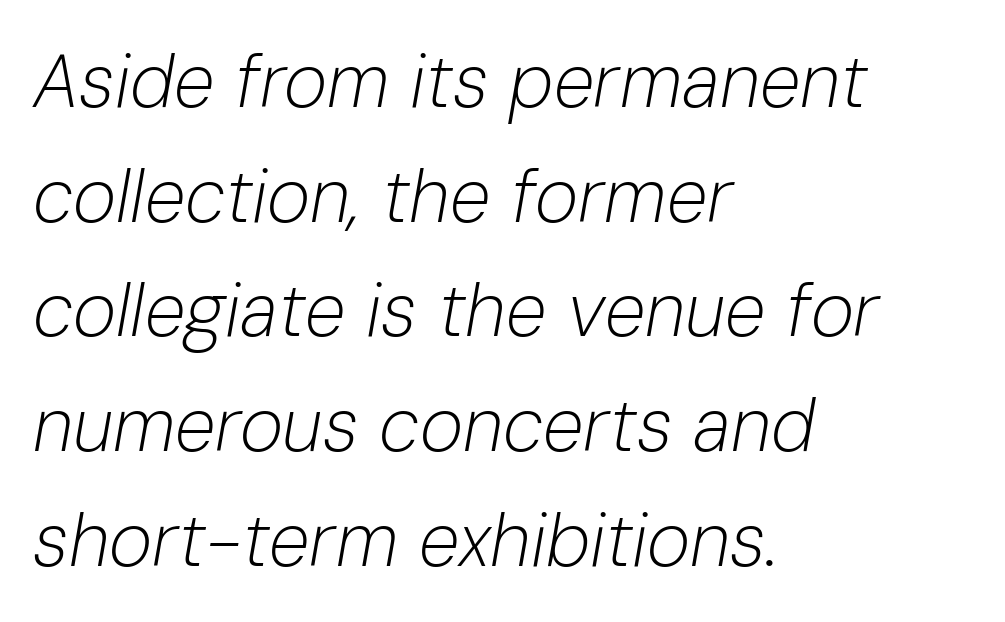
The image shows 74 px light type, italic (leaning right); set left-aligned, normal line spacing (1.55x), normal letter spacing, not underlined; low stroke contrast and a medium x-height.
